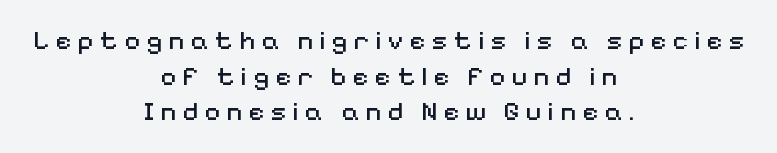
Q: Is the text bold? A: No.
Q: Is the text italic (slanted)? A: No, it is upright.
Q: Is the text underlined? A: No.
Q: How is the paragraph aligned? A: Centered.
Q: Is the spacing between letters normal or unusually wide? A: Unusually wide.
Q: Is the spacing between lines tight, normal or loose? A: Normal.
